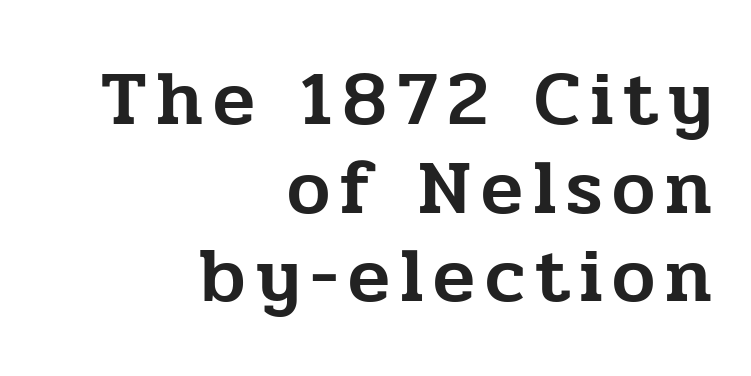
Q: Is the text italic (slanted)? A: No, it is upright.
Q: Is the typeface a serif or a sans-serif typeface? A: Serif.
Q: Is the text underlined? A: No.
Q: How is the paragraph aligned? A: Right-aligned.
Q: Is the spacing between lines tight, normal or loose? A: Tight.
Q: Width (condensed, normal, or wide)? A: Normal.
Q: Stroke contrast? A: Low.
Q: x-height? A: Medium.
Q: Monospaced? A: No.
